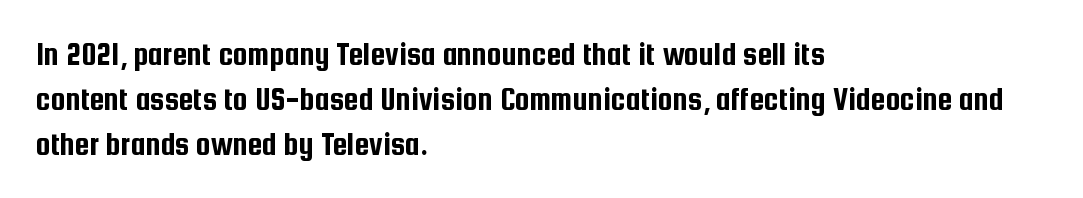
Q: Is the text italic (slanted)? A: No, it is upright.
Q: Is the typeface a serif or a sans-serif typeface? A: Sans-serif.
Q: Is the text underlined? A: No.
Q: How is the paragraph aligned? A: Left-aligned.
Q: Is the spacing between letters normal or unusually wide? A: Normal.
Q: Is the spacing between lines tight, normal or loose? A: Normal.
Q: Width (condensed, normal, or wide)? A: Condensed.
Q: Stroke contrast? A: Low.
Q: x-height? A: Medium.
Q: Monospaced? A: No.
